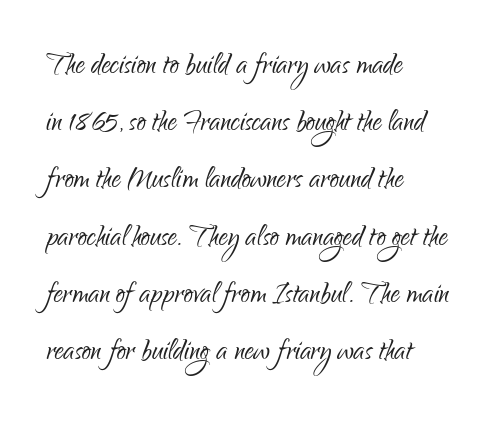
The letters advance in unequal steps, a hallmark of proportional type. The setting favours the left margin, as ordinary paragraphs usually do. The letterforms sit shoulder to shoulder at normal distance. What's the leading like? Ordinary, nothing unusual.
